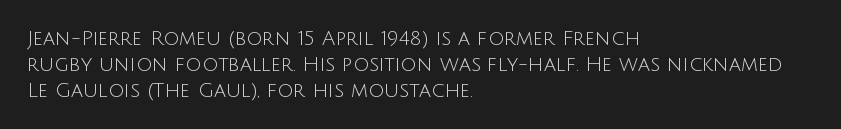
Q: Is the text bold? A: No.
Q: Is the text italic (slanted)? A: No, it is upright.
Q: Is the text underlined? A: No.
Q: How is the paragraph aligned? A: Left-aligned.
Q: Is the spacing between letters normal or unusually wide? A: Normal.
Q: Is the spacing between lines tight, normal or loose? A: Normal.
